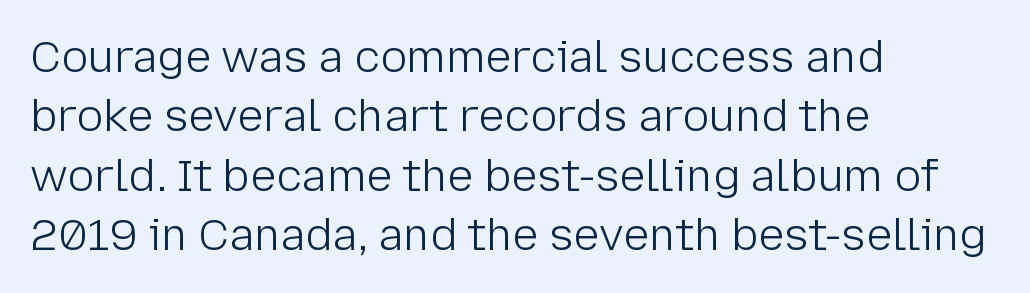
Q: Is the text bold? A: No.
Q: Is the text italic (slanted)? A: No, it is upright.
Q: Is the typeface a serif or a sans-serif typeface? A: Sans-serif.
Q: Is the text underlined? A: No.
Q: How is the paragraph aligned? A: Left-aligned.
Q: Is the spacing between letters normal or unusually wide? A: Normal.
Q: Is the spacing between lines tight, normal or loose? A: Normal.
Q: Width (condensed, normal, or wide)? A: Normal.
Q: Stroke contrast? A: Low.
Q: x-height? A: Medium.
Q: Monospaced? A: No.
